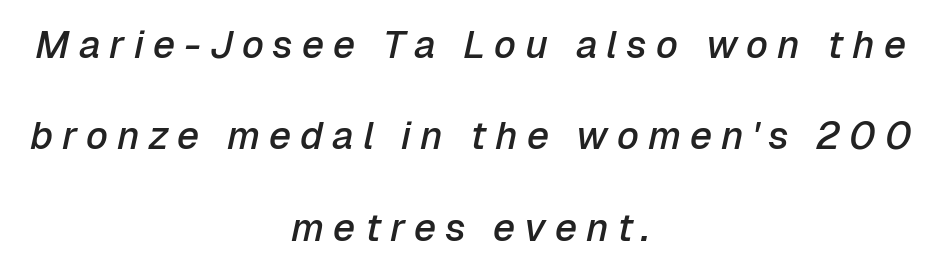
Italic: yes, the glyphs are oblique. The lines are quadded center. These lines are rendered in a variable-pitch font. Descenders hang freely into open space.
